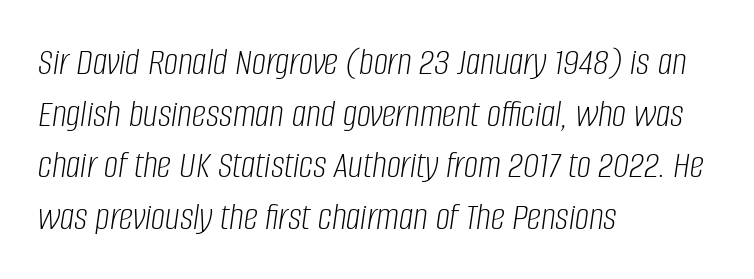
{"italic": "yes", "lean": "right", "slant_degrees": 8, "bold": "no", "weight": "light", "width": "condensed", "stroke_contrast": "low", "x_height": "large", "monospaced": "no", "underline": "no", "align": "left", "line_spacing": "normal", "line_spacing_ratio": 1.29, "letter_spacing": "normal", "letter_spacing_em": 0.0, "glyph_px": 40}
